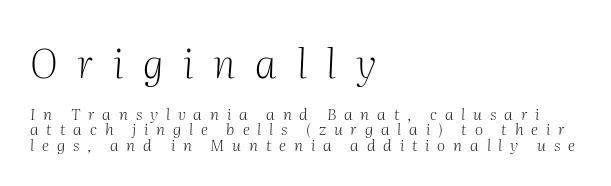
{"serif": "yes", "italic": "yes", "lean": "right", "slant_degrees": 2, "bold": "no", "weight": "light", "width": "normal", "stroke_contrast": "medium", "x_height": "medium", "monospaced": "no", "underline": "no", "align": "left", "line_spacing": "tight", "line_spacing_ratio": 0.97, "letter_spacing": "wide", "letter_spacing_em": 0.49, "larger_block": "first", "size_ratio": 2.5, "glyph_px": 40}
